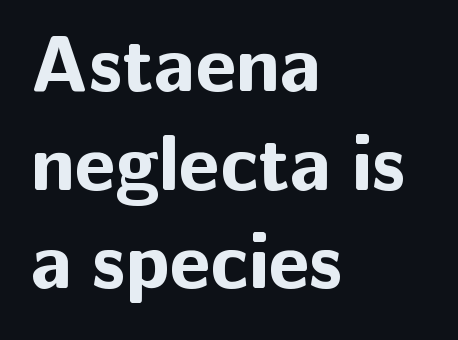
{"serif": "no", "italic": "no", "bold": "yes", "weight": "bold", "width": "normal", "stroke_contrast": "low", "x_height": "medium", "monospaced": "no", "underline": "no", "align": "left", "line_spacing": "normal", "line_spacing_ratio": 1.25, "letter_spacing": "normal", "letter_spacing_em": 0.0, "glyph_px": 79}
